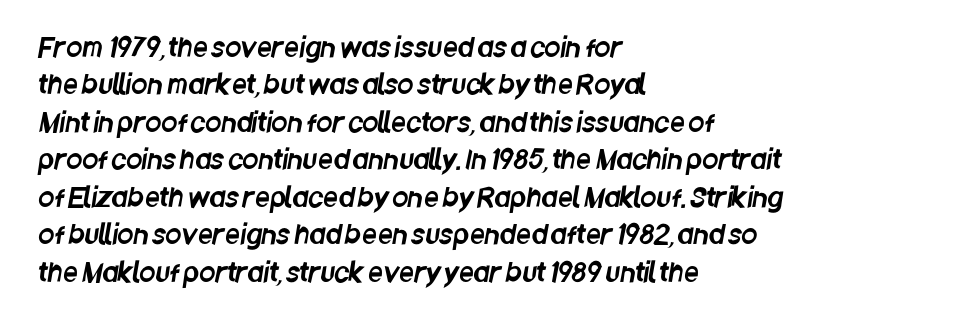
{"underline": "no", "align": "left", "line_spacing": "normal", "line_spacing_ratio": 1.44, "letter_spacing": "normal", "letter_spacing_em": 0.0, "glyph_px": 26}
